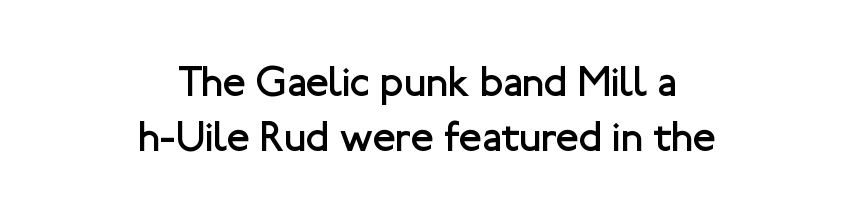
{"serif": "no", "italic": "no", "bold": "no", "weight": "regular", "width": "normal", "stroke_contrast": "low", "x_height": "medium", "monospaced": "no", "underline": "no", "align": "center", "line_spacing": "normal", "line_spacing_ratio": 1.31, "letter_spacing": "normal", "letter_spacing_em": 0.0, "glyph_px": 42}
